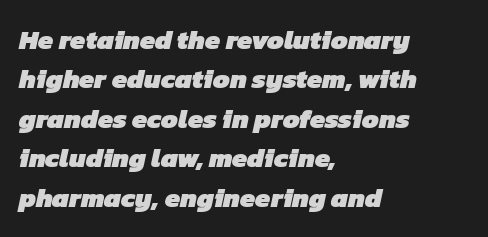
The space between consecutive lines is moderate. The space beneath each line is pristine and unruled. Inter-character spacing is left at the font's built-in metrics. The rendering anchors every line to the left-hand side.
